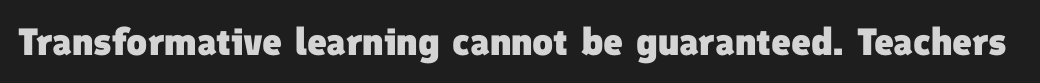
Q: Is the text bold? A: Yes.
Q: Is the typeface a serif or a sans-serif typeface? A: Sans-serif.
Q: Is the text underlined? A: No.
Q: Is the spacing between letters normal or unusually wide? A: Normal.
Q: Width (condensed, normal, or wide)? A: Normal.
Q: Stroke contrast? A: Low.
Q: x-height? A: Medium.
Q: Monospaced? A: No.
